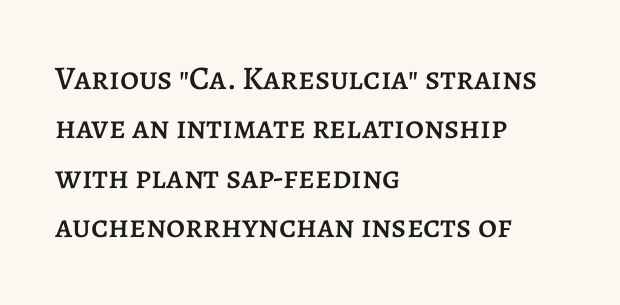
{"italic": "no", "width": "normal", "stroke_contrast": "low", "x_height": "large", "monospaced": "no", "underline": "no", "align": "left", "line_spacing": "normal", "line_spacing_ratio": 1.5, "letter_spacing": "normal", "letter_spacing_em": 0.0, "glyph_px": 33}
